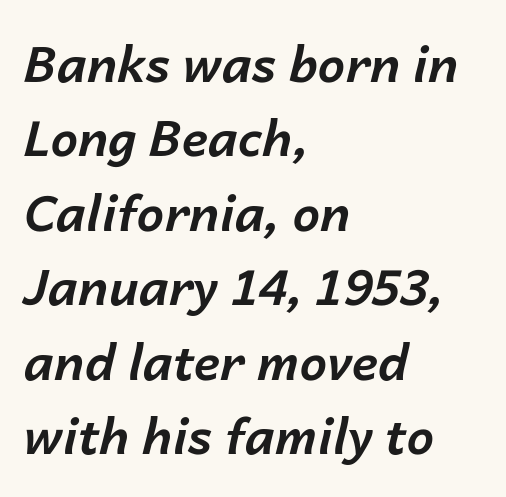
The rendering anchors every line to the left-hand side. Is the letter spacing exaggerated? No — it looks like the ordinary default. Is there much room between lines? A standard amount, neither cramped nor airy. Weight: bold. The face used here has a pronounced slope to its letters.
